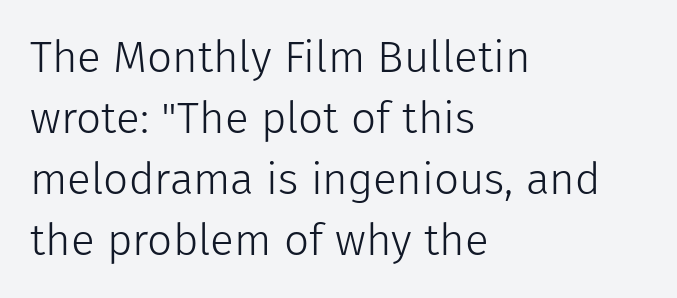
Character widths vary here, with narrow letters taking less room than wide ones. Is the letter spacing exaggerated? No — it looks like the ordinary default. The glyphs are unaccompanied by any horizontal stroke below them. Posture: upright roman.
